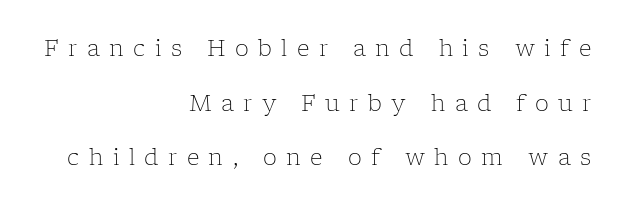
{"italic": "no", "bold": "no", "underline": "no", "align": "right", "line_spacing": "loose", "line_spacing_ratio": 2.48, "letter_spacing": "wide", "letter_spacing_em": 0.43, "glyph_px": 22}
